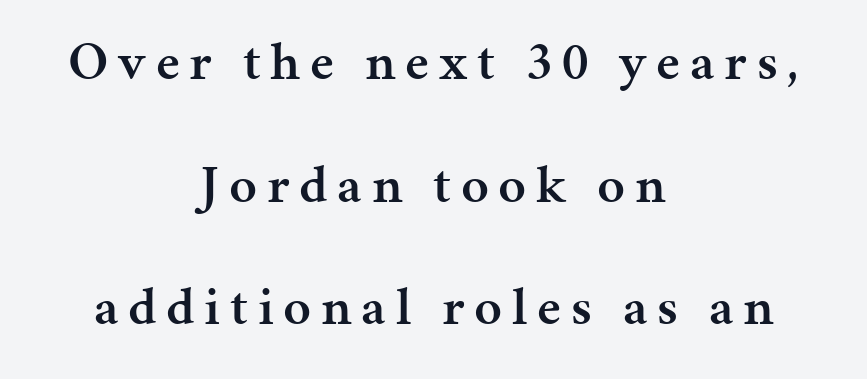
{"serif": "yes", "italic": "no", "bold": "semi", "weight": "semibold", "width": "normal", "stroke_contrast": "medium", "x_height": "medium", "monospaced": "no", "underline": "no", "align": "center", "line_spacing": "loose", "line_spacing_ratio": 2.27, "glyph_px": 54}
